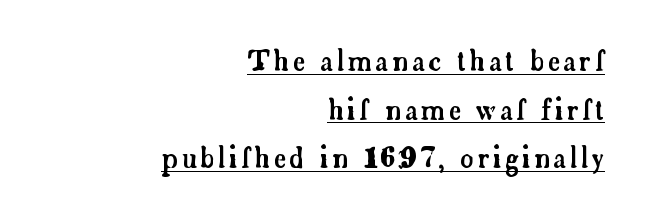
The words here are underlined. The lines are quadded right. The letters stand upright; this is a roman face.
